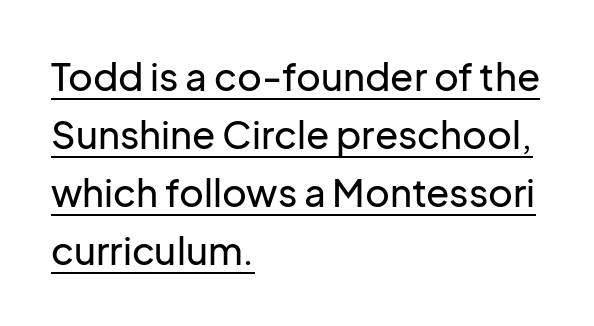
This sample carries an underscore along the baseline area. The passage shown has conventional tracking throughout. A normal amount of white space separates one row of letters from the next. The lettering holds an erect, upright posture throughout. Serif or sans? Sans — the stroke terminals are bare. If you drew a ruler down the left edge, every line would touch it.
